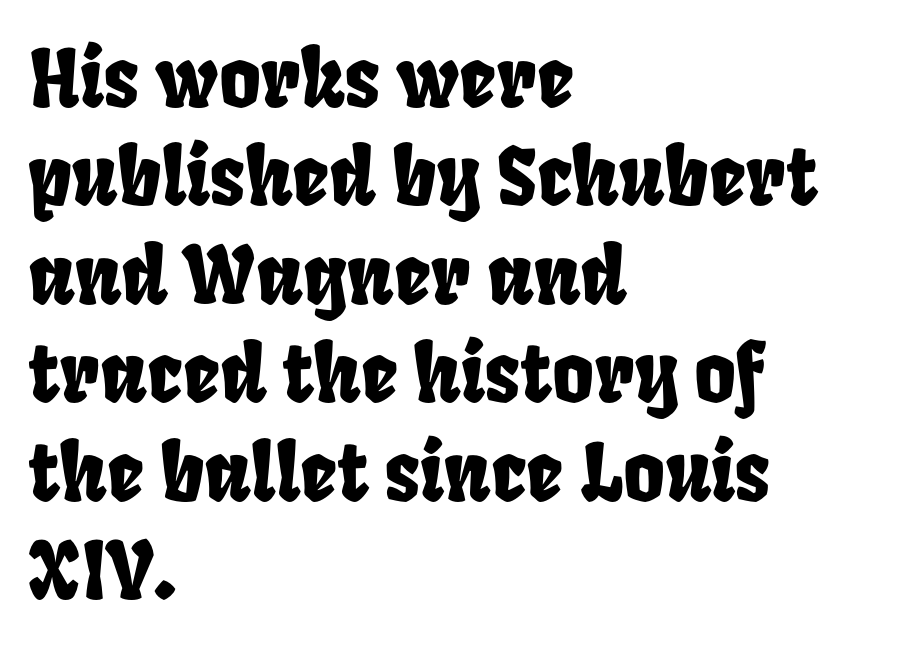
{"width": "condensed", "stroke_contrast": "low", "x_height": "large", "monospaced": "no", "underline": "no", "align": "left", "line_spacing_ratio": 1.23, "letter_spacing": "normal", "letter_spacing_em": 0.0, "glyph_px": 80}
